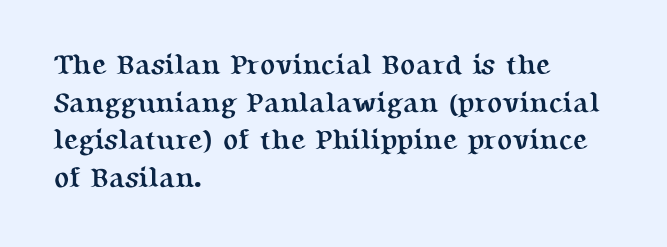
The image shows 28 px semibold serif type, upright; set left-aligned, normal line spacing (1.34x), normal letter spacing, not underlined; medium stroke contrast and a medium x-height.
